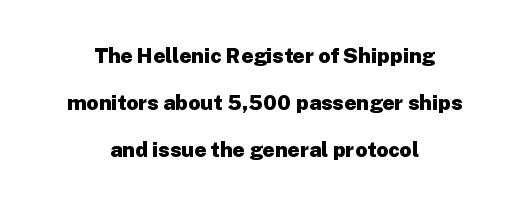
The image shows 21 px bold type, upright; set centered, loose line spacing (2.24x), normal letter spacing, not underlined.
